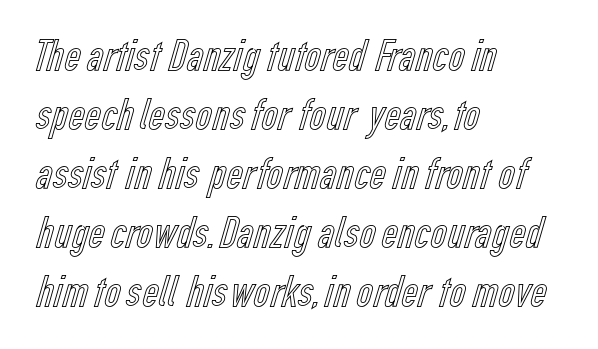
{"width": "condensed", "x_height": "medium", "monospaced": "no", "underline": "no", "align": "left", "line_spacing": "normal", "line_spacing_ratio": 1.31, "letter_spacing": "normal", "letter_spacing_em": 0.0, "glyph_px": 45}
